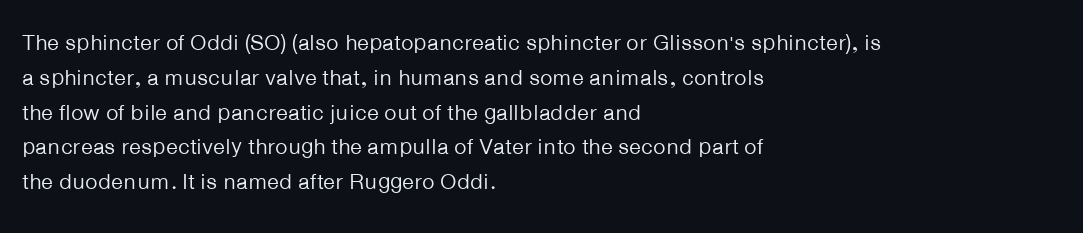
The image shows 22 px text type, upright; set left-aligned, normal line spacing (1.58x), normal letter spacing, not underlined.
